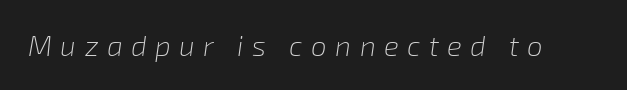
Q: Is the text bold? A: No.
Q: Is the text italic (slanted)? A: Yes, it leans right by about 8 degrees.
Q: Is the text underlined? A: No.
Q: Is the spacing between letters normal or unusually wide? A: Unusually wide.
Q: Width (condensed, normal, or wide)? A: Normal.
Q: Stroke contrast? A: Low.
Q: x-height? A: Medium.
Q: Monospaced? A: No.
